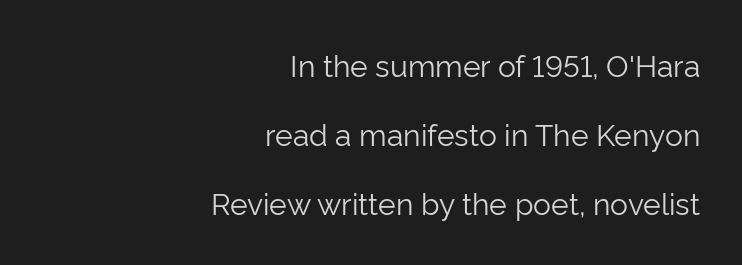
The image shows 30 px light sans-serif type, upright; set right-aligned, loose line spacing (2.3x), normal letter spacing, not underlined; low stroke contrast and a medium x-height.
